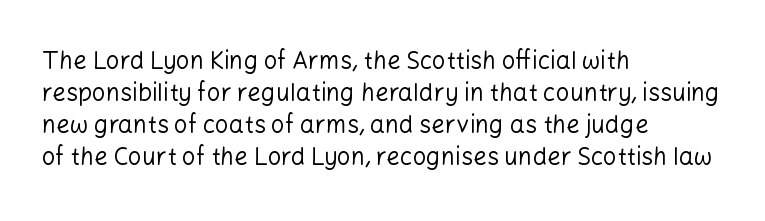
The image shows 24 px text type, upright; set left-aligned, normal line spacing (1.33x), normal letter spacing, not underlined.
